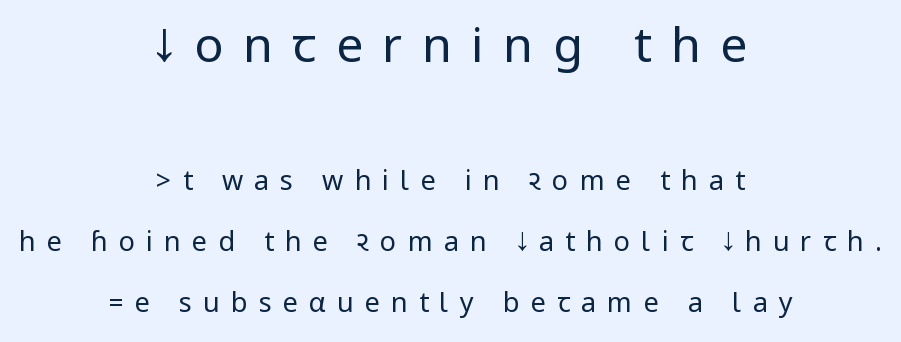
{"serif": "no", "italic": "no", "bold": "no", "weight": "regular", "width": "condensed", "stroke_contrast": "low", "underline": "no", "align": "center", "line_spacing": "loose", "line_spacing_ratio": 2.26, "letter_spacing": "wide", "letter_spacing_em": 0.41, "larger_block": "first", "size_ratio": 1.78, "glyph_px": 48}
